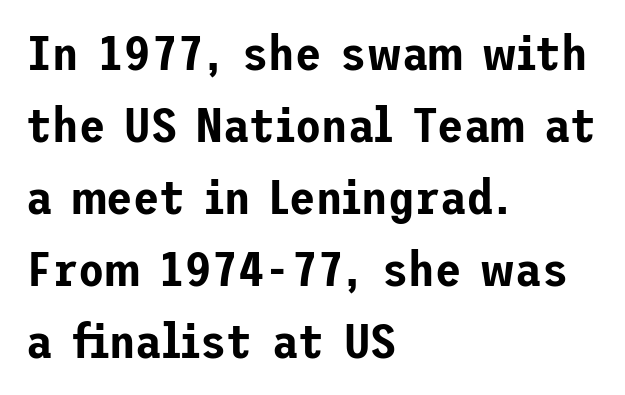
These lines sit exactly where default settings would place them. When letters stand straight like this, we call the style roman or upright. Students, note that the glyphs here touch the page at normal intervals. Casual observation: everything's shoved over to the left. Plain, unruled lines of type. Grotesque or geometric, the face here clearly has no serifs.
